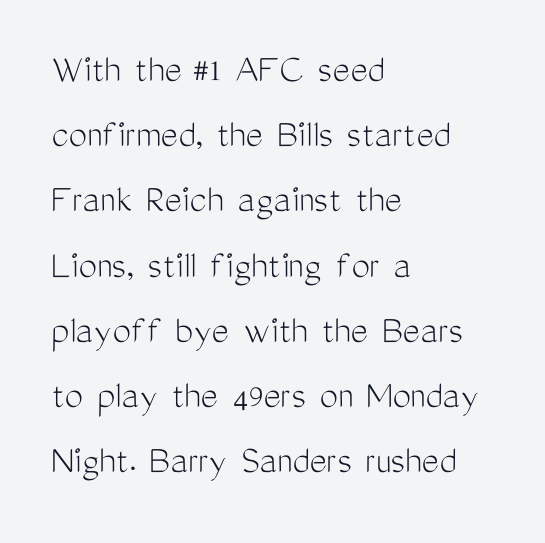
The image shows 41 px light, condensed sans-serif type, upright; set left-aligned, normal line spacing (1.59x), normal letter spacing, not underlined; medium stroke contrast and a medium x-height.
